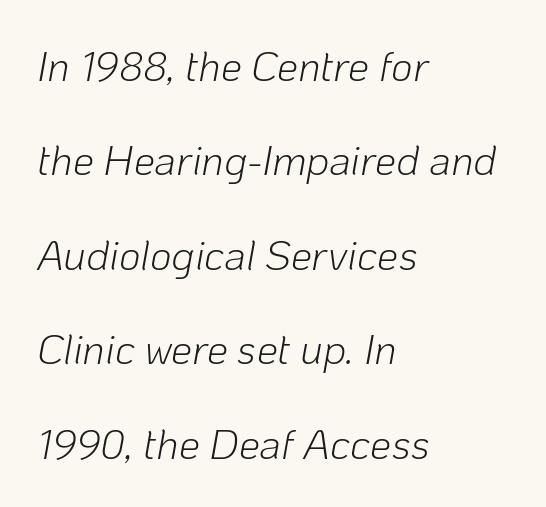
The image shows 42 px light type, italic (leaning right); set left-aligned, loose line spacing (2.25x), normal letter spacing, not underlined; low stroke contrast and a medium x-height.
